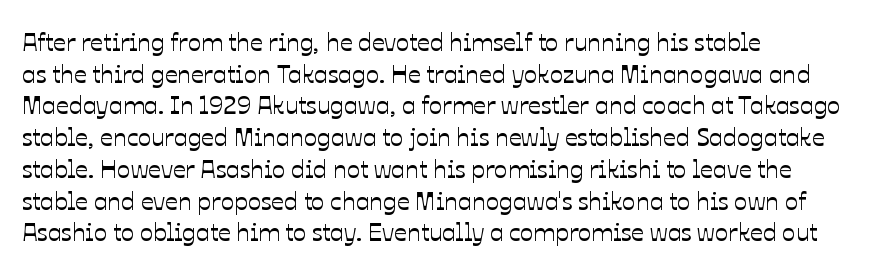
{"italic": "no", "underline": "no", "align": "left", "line_spacing": "normal", "line_spacing_ratio": 1.27, "letter_spacing": "normal", "letter_spacing_em": 0.0, "glyph_px": 25}
